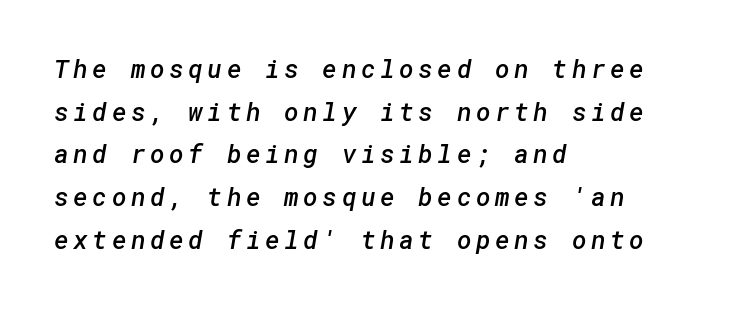
Q: Is the text bold? A: Semi-bold.
Q: Is the text underlined? A: No.
Q: How is the paragraph aligned? A: Left-aligned.
